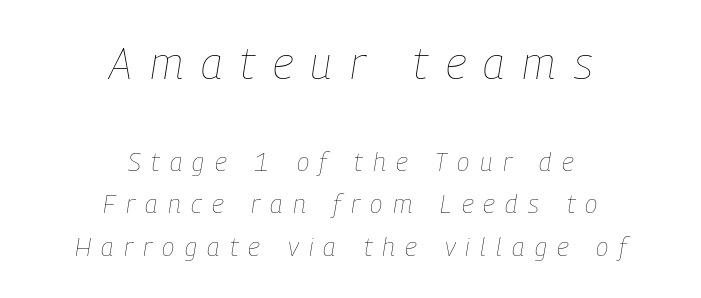
{"italic": "yes", "lean": "right", "slant_degrees": 9, "bold": "no", "weight": "thin", "width": "condensed", "stroke_contrast": "low", "x_height": "medium", "monospaced": "no", "underline": "no", "align": "center", "line_spacing": "normal", "line_spacing_ratio": 1.64, "letter_spacing": "wide", "letter_spacing_em": 0.4, "larger_block": "first", "size_ratio": 1.73, "glyph_px": 45}
